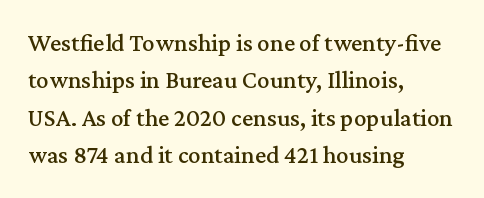
The image shows 25 px text type, upright; set left-aligned, normal line spacing (1.5x), normal letter spacing, not underlined.
